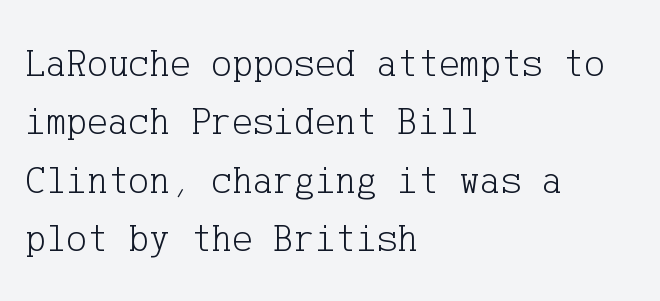
Q: Is the text bold? A: No.
Q: Is the text italic (slanted)? A: No, it is upright.
Q: Is the typeface a serif or a sans-serif typeface? A: Serif.
Q: Is the text underlined? A: No.
Q: How is the paragraph aligned? A: Left-aligned.
Q: Is the spacing between letters normal or unusually wide? A: Normal.
Q: Is the spacing between lines tight, normal or loose? A: Normal.
Q: Width (condensed, normal, or wide)? A: Normal.
Q: Stroke contrast? A: Low.
Q: x-height? A: Medium.
